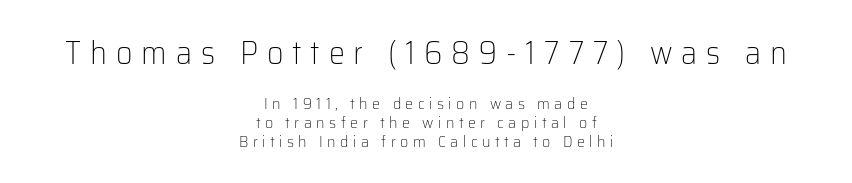
Q: Is the text bold? A: No.
Q: Is the text italic (slanted)? A: No, it is upright.
Q: Is the typeface a serif or a sans-serif typeface? A: Sans-serif.
Q: Is the text underlined? A: No.
Q: How is the paragraph aligned? A: Centered.
Q: Is the spacing between letters normal or unusually wide? A: Unusually wide.
Q: Which block of text is set in a larger size, the first (top) or the second (bottom)? A: The first (top) one.
Q: Width (condensed, normal, or wide)? A: Normal.
Q: Stroke contrast? A: Low.
Q: x-height? A: Medium.
Q: Monospaced? A: No.
